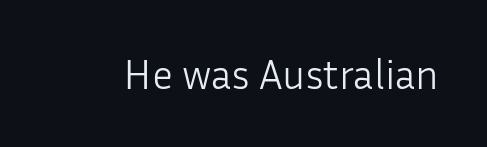
{"serif": "no", "italic": "no", "bold": "no", "weight": "light", "width": "normal", "stroke_contrast": "low", "x_height": "medium", "monospaced": "no", "underline": "no", "letter_spacing": "normal", "letter_spacing_em": 0.0, "glyph_px": 42}
